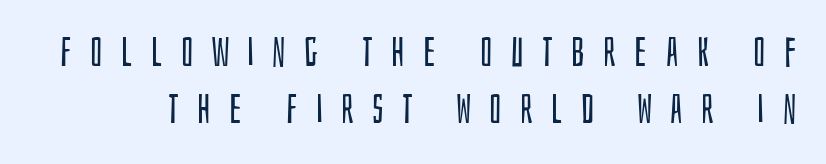
The image shows 40 px regular-weight, condensed sans-serif type, upright; set normal line spacing (1.43x), unusually wide letter spacing (+0.46 em), not underlined; low stroke contrast and a large x-height.
